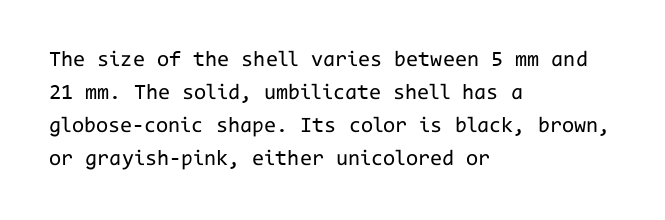
{"italic": "no", "bold": "no", "underline": "no", "align": "left", "line_spacing": "normal", "line_spacing_ratio": 1.5, "letter_spacing": "normal", "letter_spacing_em": 0.0, "glyph_px": 22}
